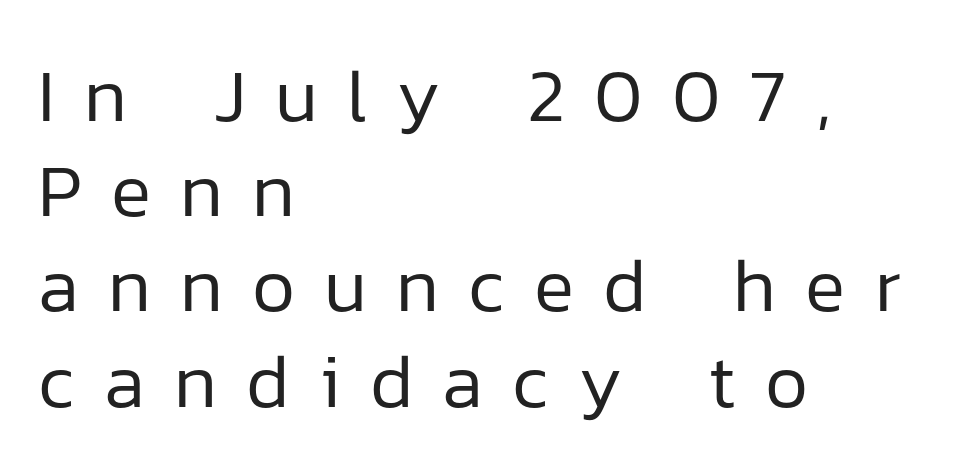
Q: Is the text bold? A: No.
Q: Is the text italic (slanted)? A: No, it is upright.
Q: Is the typeface a serif or a sans-serif typeface? A: Sans-serif.
Q: Is the text underlined? A: No.
Q: How is the paragraph aligned? A: Left-aligned.
Q: Is the spacing between letters normal or unusually wide? A: Unusually wide.
Q: Is the spacing between lines tight, normal or loose? A: Normal.
Q: Width (condensed, normal, or wide)? A: Normal.
Q: Stroke contrast? A: Low.
Q: x-height? A: Medium.
Q: Monospaced? A: No.
